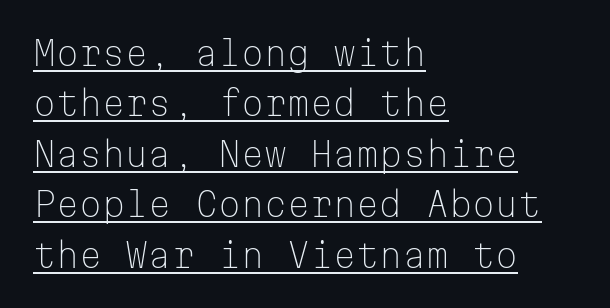
{"serif": "no", "italic": "no", "bold": "no", "weight": "light", "width": "normal", "stroke_contrast": "low", "x_height": "medium", "monospaced": "yes", "underline": "yes", "align": "left", "line_spacing": "normal", "line_spacing_ratio": 1.53, "letter_spacing": "normal", "letter_spacing_em": 0.0, "glyph_px": 33}
